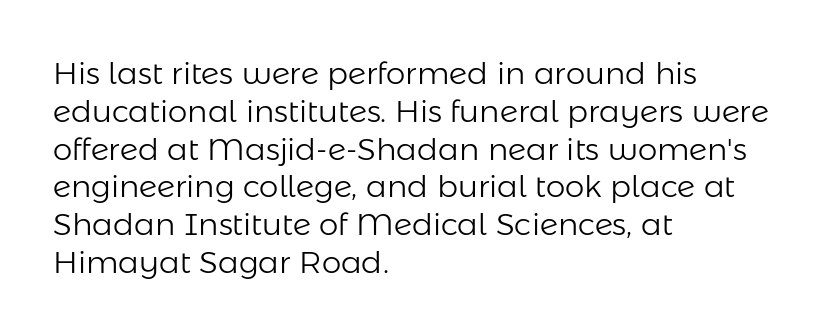
A quiet, ordinary-to-light weight characterises the typeface. The rendering shows plain stroke endings on the letterforms — a sans-serif design. No extra tracking has been applied to these lines. Letters rest on an invisible, unmarked baseline. The passage shown is typed in a proportional face where columns would drift. The lettering holds an erect, upright posture throughout.
